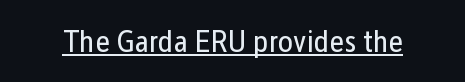
Stem width sits at or under what a default text font uses. Nothing sits at the stroke ends, so this counts as sans-serif. What stands out about the letter spacing? Nothing — it is the standard amount. Ordinary non-slanted type is in use. The rendering uses natural spacing where letterforms have individual widths.
